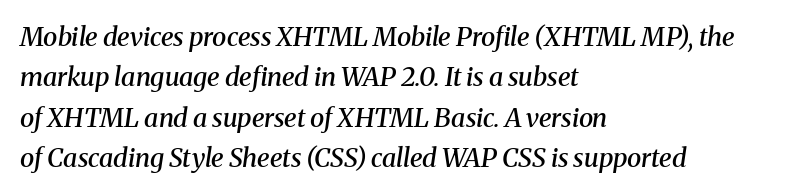
Q: Is the text bold? A: Semi-bold.
Q: Is the text italic (slanted)? A: Yes, it leans right by about 8 degrees.
Q: Is the text underlined? A: No.
Q: How is the paragraph aligned? A: Left-aligned.
Q: Is the spacing between letters normal or unusually wide? A: Normal.
Q: Is the spacing between lines tight, normal or loose? A: Normal.
